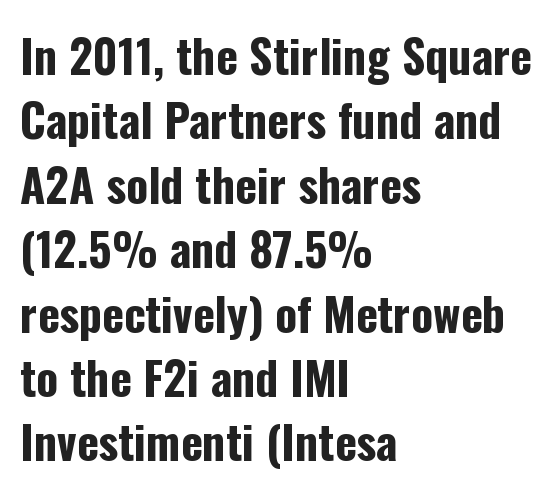
Q: Is the text bold? A: Yes.
Q: Is the text italic (slanted)? A: No, it is upright.
Q: Is the typeface a serif or a sans-serif typeface? A: Sans-serif.
Q: Is the text underlined? A: No.
Q: How is the paragraph aligned? A: Left-aligned.
Q: Is the spacing between letters normal or unusually wide? A: Normal.
Q: Is the spacing between lines tight, normal or loose? A: Normal.
Q: Width (condensed, normal, or wide)? A: Condensed.
Q: Stroke contrast? A: Low.
Q: x-height? A: Medium.
Q: Monospaced? A: No.
